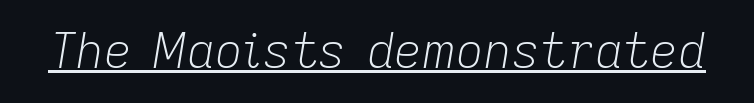
Q: Is the text bold? A: No.
Q: Is the text italic (slanted)? A: Yes, it leans right by about 9 degrees.
Q: Is the text underlined? A: Yes.
Q: Is the spacing between letters normal or unusually wide? A: Normal.
Q: Width (condensed, normal, or wide)? A: Normal.
Q: Stroke contrast? A: Low.
Q: x-height? A: Medium.
Q: Monospaced? A: No.
